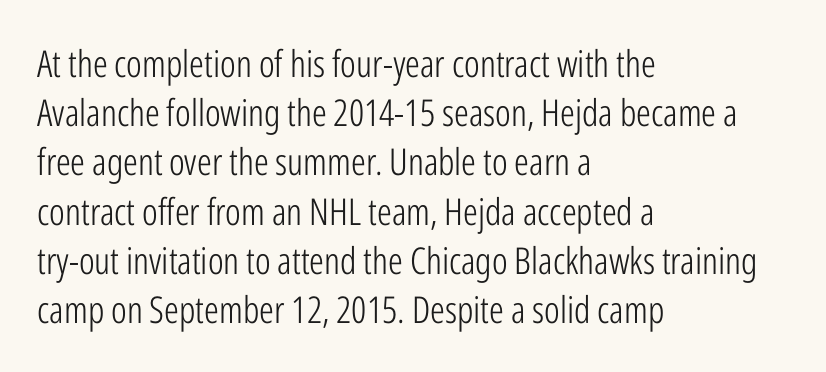
Q: Is the text bold? A: No.
Q: Is the text italic (slanted)? A: No, it is upright.
Q: Is the typeface a serif or a sans-serif typeface? A: Sans-serif.
Q: Is the text underlined? A: No.
Q: How is the paragraph aligned? A: Left-aligned.
Q: Is the spacing between letters normal or unusually wide? A: Normal.
Q: Is the spacing between lines tight, normal or loose? A: Normal.
Q: Width (condensed, normal, or wide)? A: Condensed.
Q: Stroke contrast? A: Low.
Q: x-height? A: Medium.
Q: Monospaced? A: No.
